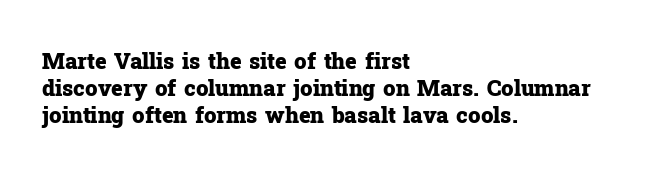
Q: Is the text bold? A: Yes.
Q: Is the text italic (slanted)? A: No, it is upright.
Q: Is the text underlined? A: No.
Q: How is the paragraph aligned? A: Left-aligned.
Q: Is the spacing between letters normal or unusually wide? A: Normal.
